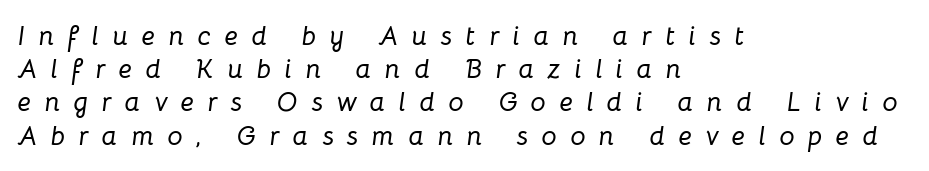
The image shows 27 px text type, italic (leaning right); set left-aligned, line spacing 1.23x, unusually wide letter spacing (+0.5 em), not underlined.
